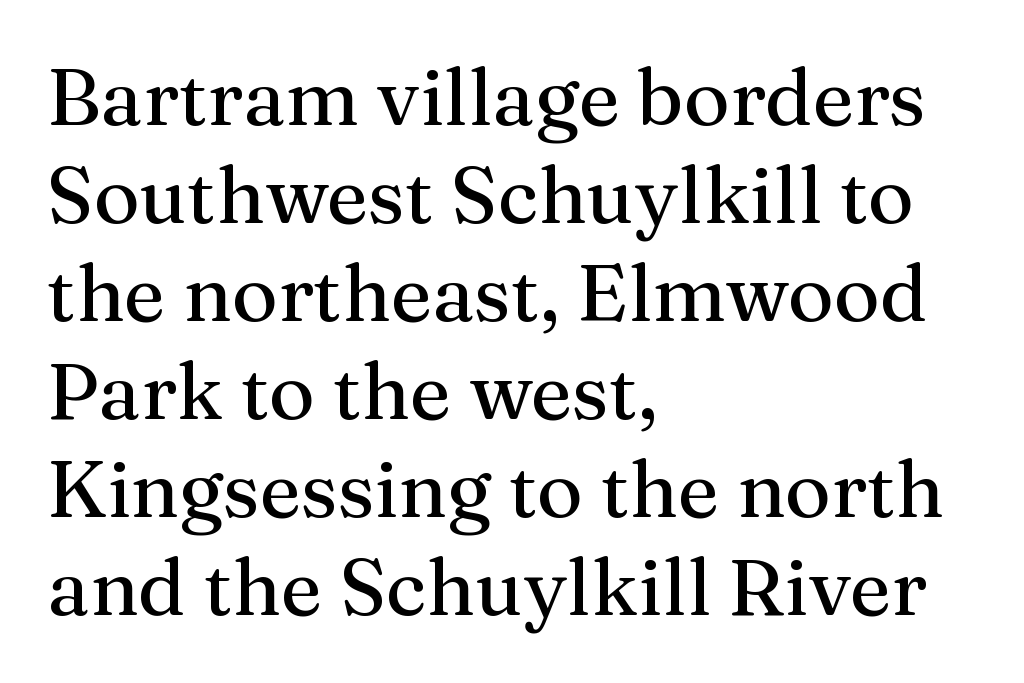
The text was rendered using a seriffed face with decorative stroke endings. Each word holds together tightly as a unit, with standard inter-letter gaps. Posture: vertical. Leftover space on each line is placed entirely after the last word. Is this a fixed-width face? No — the glyphs have proportional, varying widths.
